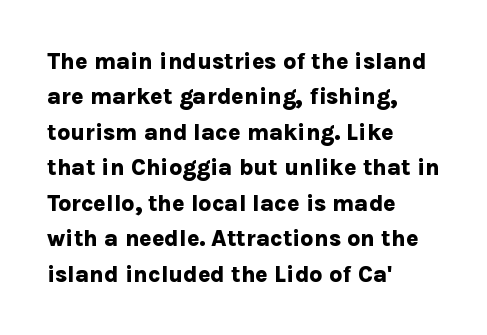
Q: Is the text bold? A: Yes.
Q: Is the text italic (slanted)? A: No, it is upright.
Q: Is the text underlined? A: No.
Q: How is the paragraph aligned? A: Left-aligned.
Q: Is the spacing between letters normal or unusually wide? A: Normal.
Q: Is the spacing between lines tight, normal or loose? A: Normal.
